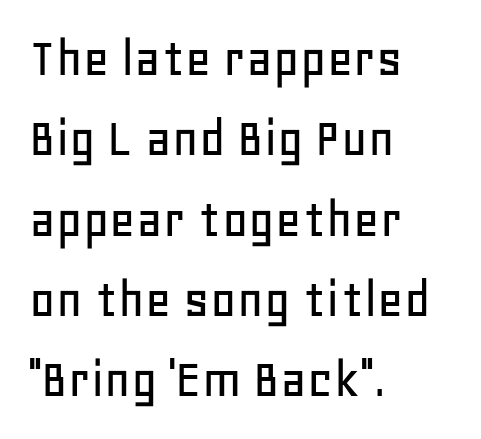
Q: Is the text italic (slanted)? A: No, it is upright.
Q: Is the typeface a serif or a sans-serif typeface? A: Sans-serif.
Q: Is the text underlined? A: No.
Q: How is the paragraph aligned? A: Left-aligned.
Q: Is the spacing between letters normal or unusually wide? A: Normal.
Q: Is the spacing between lines tight, normal or loose? A: Normal.
Q: Width (condensed, normal, or wide)? A: Normal.
Q: Stroke contrast? A: Low.
Q: x-height? A: Large.
Q: Monospaced? A: No.
